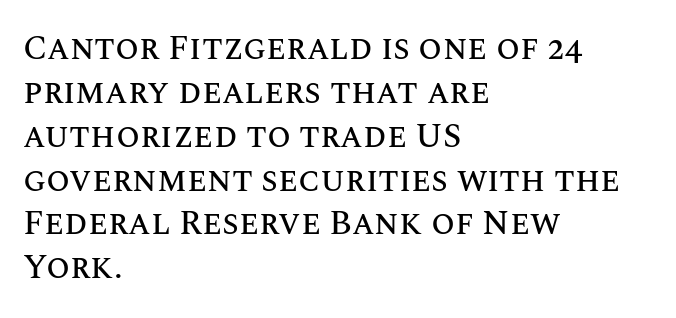
{"italic": "no", "width": "normal", "stroke_contrast": "medium", "x_height": "large", "monospaced": "no", "underline": "no", "align": "left", "line_spacing": "normal", "line_spacing_ratio": 1.29, "letter_spacing": "normal", "letter_spacing_em": 0.0, "glyph_px": 34}
